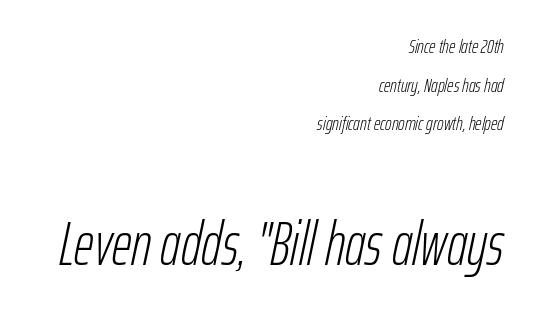
{"italic": "yes", "lean": "right", "slant_degrees": 12, "bold": "no", "weight": "light", "width": "condensed", "stroke_contrast": "low", "x_height": "medium", "monospaced": "no", "underline": "no", "align": "right", "line_spacing": "loose", "line_spacing_ratio": 1.93, "letter_spacing": "normal", "letter_spacing_em": 0.0, "larger_block": "second", "size_ratio": 3.05, "glyph_px": 61}
